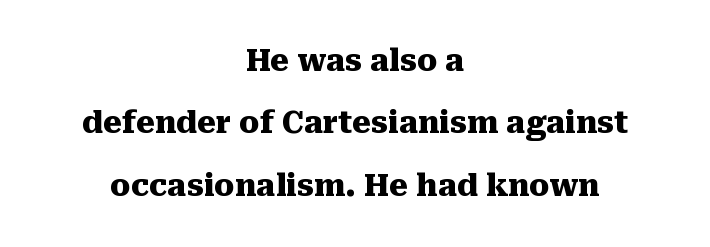
The image shows 30 px heavy serif type, upright; set centered, loose line spacing (2.08x), normal letter spacing, not underlined; medium stroke contrast and a medium x-height.
